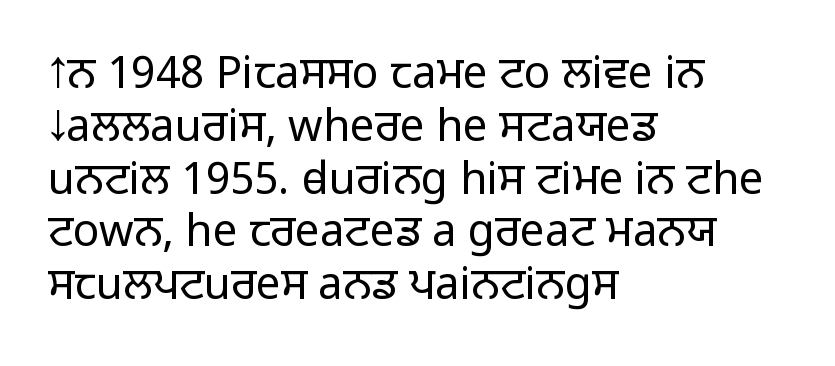
The area under the type is left untouched. The specimen reads as upright at a glance. The paragraph shown leans on its left margin. Compared with a typical body face, this is equally light or lighter still. Tracking value appears to be zero — textbook default spacing. The face used here is proportionally spaced, like ordinary book or web type.
